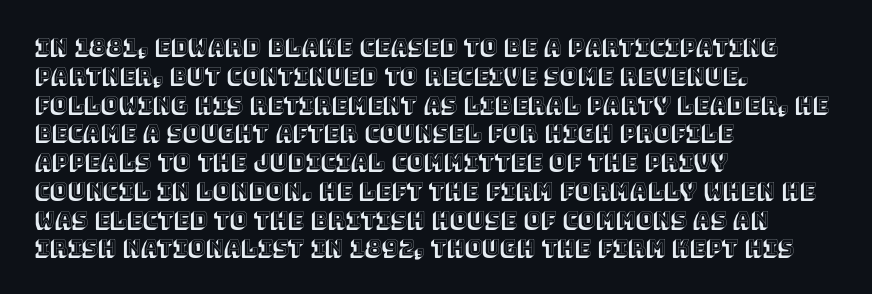
{"italic": "no", "underline": "no", "align": "left", "line_spacing": "normal", "line_spacing_ratio": 1.37, "letter_spacing": "normal", "letter_spacing_em": 0.0, "glyph_px": 21}
